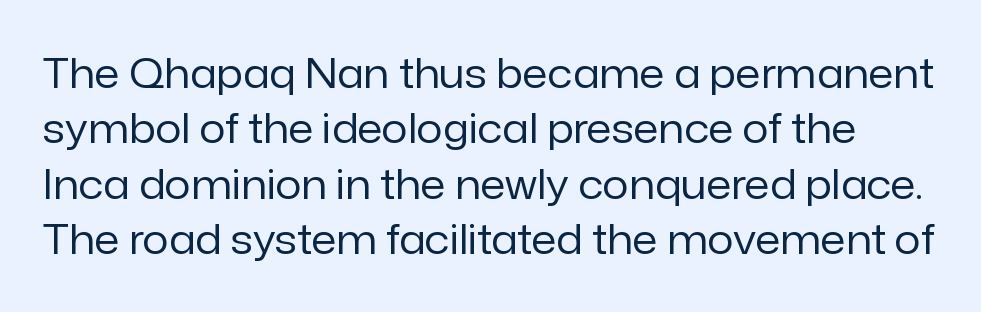
{"serif": "no", "italic": "no", "bold": "no", "weight": "regular", "width": "normal", "stroke_contrast": "low", "x_height": "medium", "monospaced": "no", "underline": "no", "line_spacing": "normal", "line_spacing_ratio": 1.35, "letter_spacing": "normal", "letter_spacing_em": 0.0, "glyph_px": 41}
